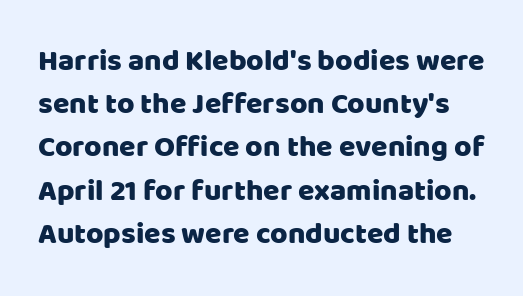
{"serif": "no", "italic": "no", "width": "normal", "stroke_contrast": "low", "x_height": "large", "monospaced": "no", "underline": "no", "line_spacing": "normal", "line_spacing_ratio": 1.44, "letter_spacing": "normal", "letter_spacing_em": 0.0, "glyph_px": 30}
